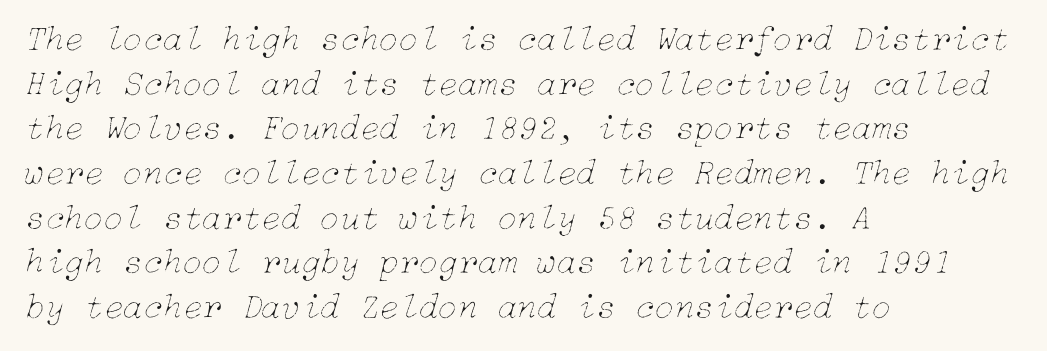
Q: Is the text bold? A: No.
Q: Is the text italic (slanted)? A: Yes, it leans right by about 15 degrees.
Q: Is the text underlined? A: No.
Q: How is the paragraph aligned? A: Left-aligned.
Q: Is the spacing between letters normal or unusually wide? A: Normal.
Q: Width (condensed, normal, or wide)? A: Normal.
Q: Stroke contrast? A: Low.
Q: x-height? A: Medium.
